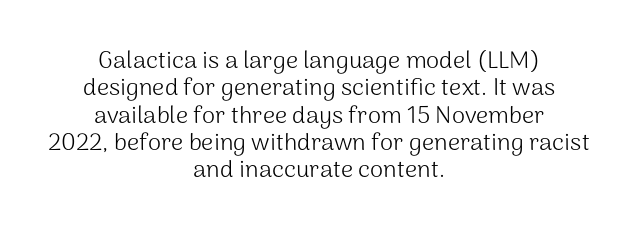
Clear beneath every line of the passage. Spacing between characters is what you'd get straight out of the box. Heft: none added — not bold. This sample uses an upright cut, with every glyph sitting square on the baseline.
